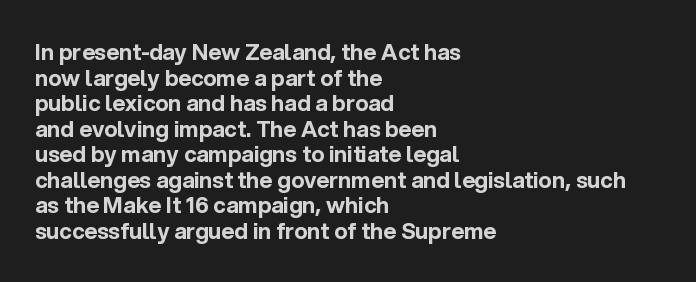
The image shows 22 px bold type, upright; set left-aligned, line spacing 1.16x, normal letter spacing, not underlined.
